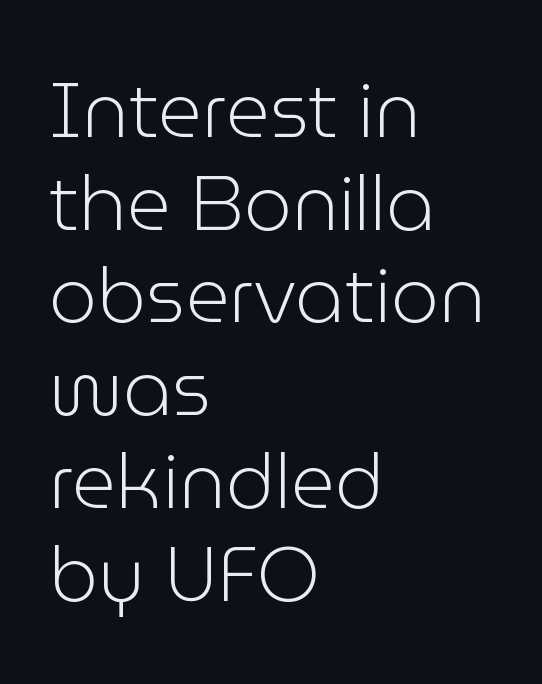
The image shows 76 px light sans-serif type, upright; set left-aligned, line spacing 1.22x, normal letter spacing, not underlined; low stroke contrast and a medium x-height.
